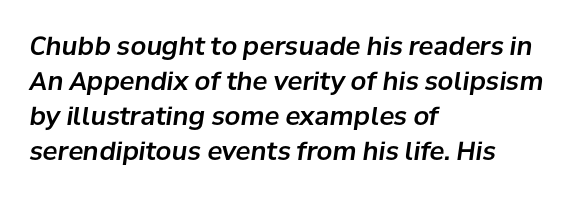
The image shows 25 px text type, italic (leaning right); set left-aligned, normal line spacing (1.4x), normal letter spacing, not underlined.
